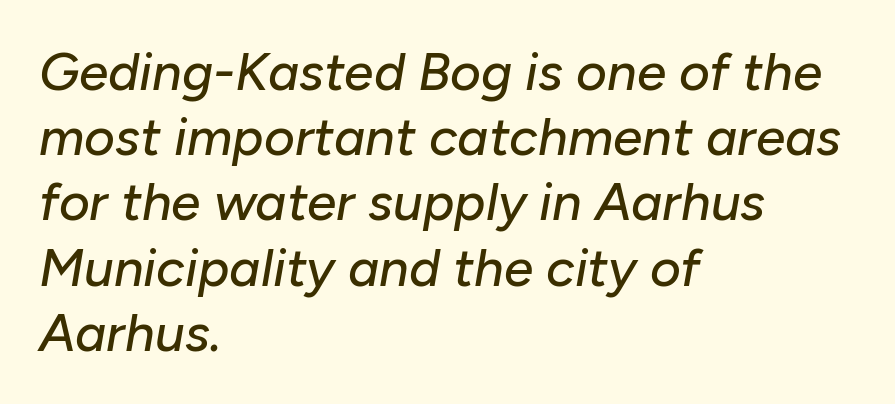
{"italic": "yes", "lean": "right", "slant_degrees": 10, "width": "normal", "stroke_contrast": "low", "x_height": "medium", "monospaced": "no", "underline": "no", "align": "left", "line_spacing_ratio": 1.23, "letter_spacing": "normal", "letter_spacing_em": 0.0, "glyph_px": 53}
